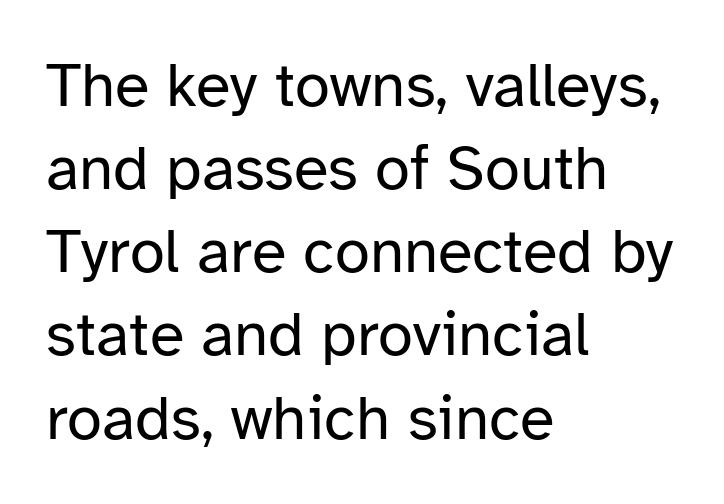
{"serif": "no", "italic": "no", "bold": "no", "weight": "regular", "width": "normal", "stroke_contrast": "low", "x_height": "medium", "monospaced": "no", "underline": "no", "align": "left", "line_spacing": "normal", "line_spacing_ratio": 1.32, "letter_spacing": "normal", "letter_spacing_em": 0.0, "glyph_px": 63}
